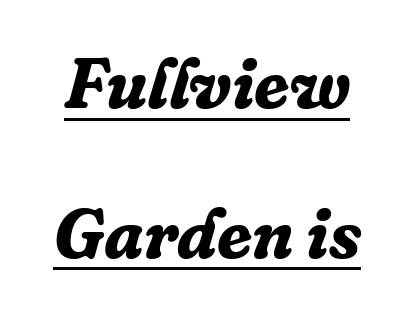
{"serif": "yes", "italic": "yes", "lean": "right", "slant_degrees": 16, "bold": "yes", "weight": "bold", "width": "normal", "stroke_contrast": "low", "x_height": "medium", "monospaced": "no", "underline": "yes", "line_spacing": "loose", "line_spacing_ratio": 2.14, "letter_spacing": "normal", "letter_spacing_em": 0.0, "glyph_px": 70}
